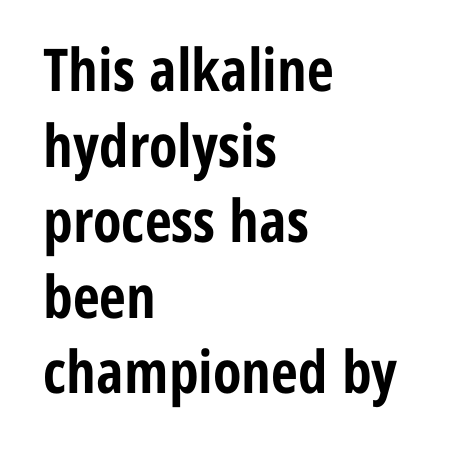
The letters advance in unequal steps, a hallmark of proportional type. The rendering uses a moderate line-height, typical for paragraphs. The zone under the glyphs is completely vacant. Is the block centered? No — it sits flush against the left margin. Chunky letters — that's bold for sure.
